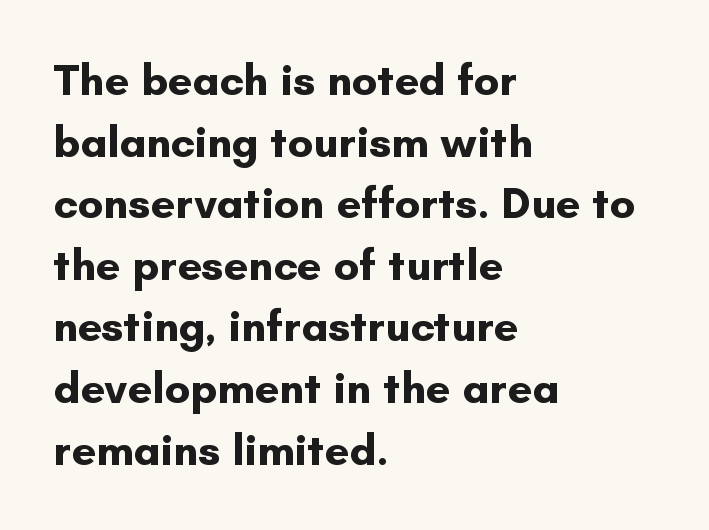
{"serif": "no", "italic": "no", "bold": "yes", "weight": "bold", "width": "normal", "stroke_contrast": "low", "x_height": "small", "monospaced": "no", "underline": "no", "align": "left", "line_spacing": "normal", "line_spacing_ratio": 1.4, "letter_spacing": "normal", "letter_spacing_em": 0.0, "glyph_px": 44}
